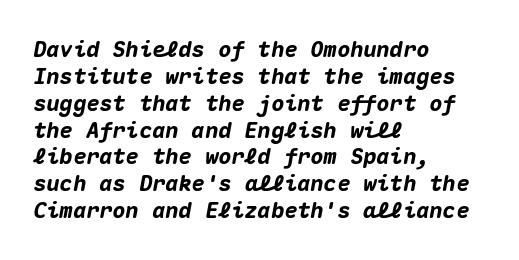
The image shows 22 px bold type, italic (leaning right); set left-aligned, line spacing 1.22x, normal letter spacing, not underlined.
